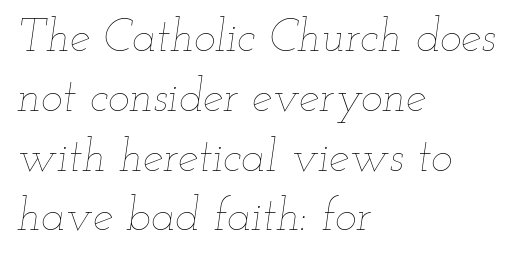
The rag falls on the right side of this text block. Counters stay open thanks to moderate or lighter strokes. Compared with ordinary roman type, these characters are visibly tilted. The designer left line spacing at the default. How are the letters spaced? Ordinarily, with no added tracking. Here the designer chose a conventional face with non-uniform glyph widths.
